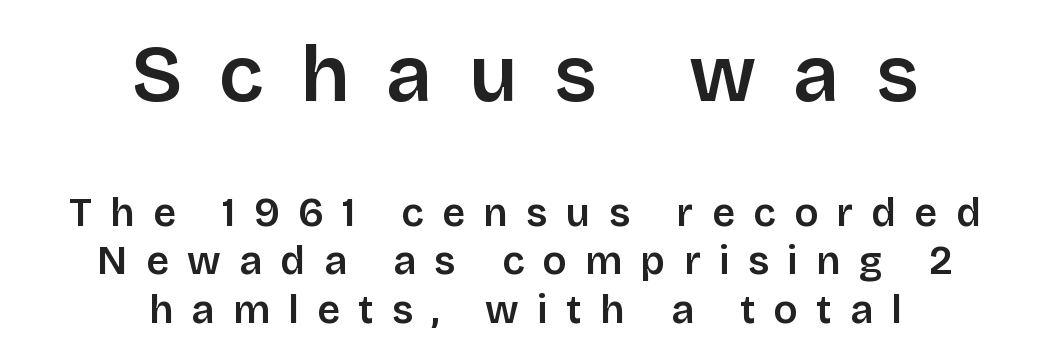
{"serif": "no", "italic": "no", "width": "normal", "stroke_contrast": "low", "x_height": "large", "monospaced": "no", "underline": "no", "align": "center", "line_spacing_ratio": 1.22, "letter_spacing": "wide", "letter_spacing_em": 0.46, "larger_block": "first", "size_ratio": 2.0, "glyph_px": 80}
